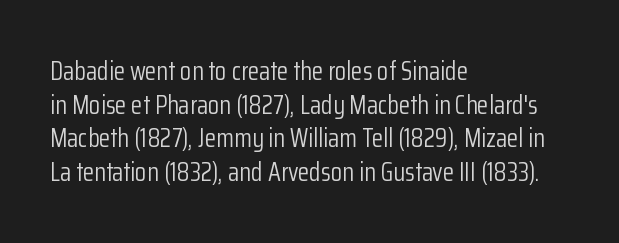
Interline gaps are of average width in this sample. In terms of posture, this sample is upright. Teacher's note: observe the even left margin — that is flush-left alignment. The cut favours lightness, reaching ordinary text weight at its darkest.
